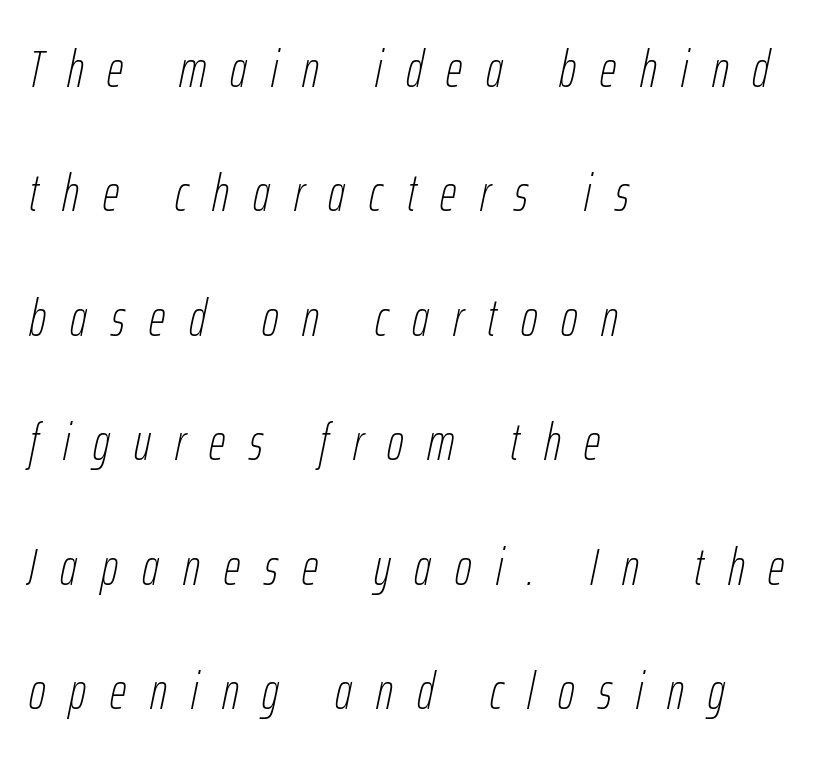
Stems and bowls with no extra thickness — not bold. One glance says open: line gaps are wider than usual. Do the characters align in a grid? No, the font is proportional. Descender tails drop into unmarked territory. Rendered with sloped, italic letterforms.
